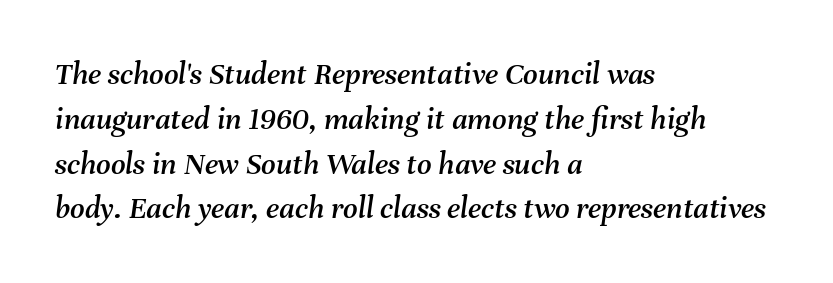
The image shows 32 px text type, italic (leaning right); set left-aligned, normal line spacing (1.4x), normal letter spacing, not underlined; medium stroke contrast and a medium x-height.
